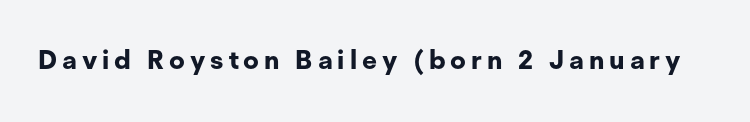
{"italic": "no", "bold": "yes", "underline": "no", "glyph_px": 26}
